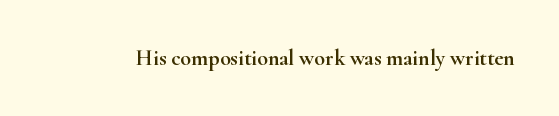
Tall strokes in this sample are plumb rather than angled. Short note: letters normally spaced. Lines of text with bare space underneath.
